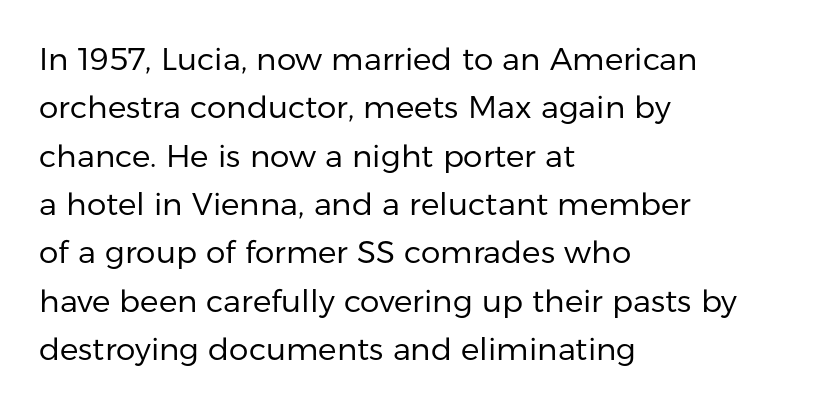
The letters advance in unequal steps, a hallmark of proportional type. Notice how the stems are strictly vertical — no italics here. Rule under the text: the space is simply empty. Quick note: interline space is typical. In CSS terms this would be text-align: left.
